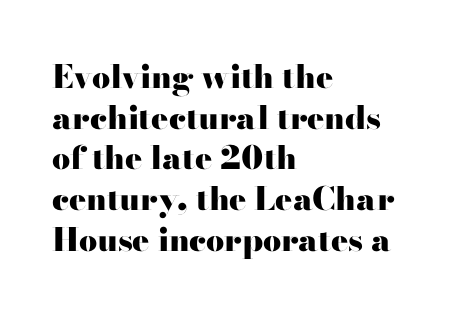
Q: Is the text bold? A: Yes.
Q: Is the text italic (slanted)? A: No, it is upright.
Q: Is the typeface a serif or a sans-serif typeface? A: Serif.
Q: Is the text underlined? A: No.
Q: How is the paragraph aligned? A: Left-aligned.
Q: Is the spacing between letters normal or unusually wide? A: Normal.
Q: Is the spacing between lines tight, normal or loose? A: Normal.
Q: Width (condensed, normal, or wide)? A: Wide.
Q: Stroke contrast? A: High.
Q: x-height? A: Small.
Q: Monospaced? A: No.
